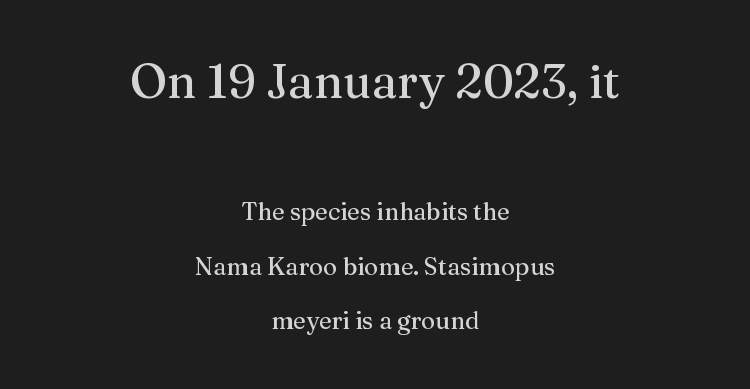
{"serif": "yes", "italic": "no", "width": "normal", "stroke_contrast": "medium", "x_height": "medium", "monospaced": "no", "underline": "no", "align": "center", "line_spacing": "loose", "line_spacing_ratio": 2.27, "letter_spacing": "normal", "letter_spacing_em": 0.0, "larger_block": "first", "size_ratio": 1.96, "glyph_px": 47}
